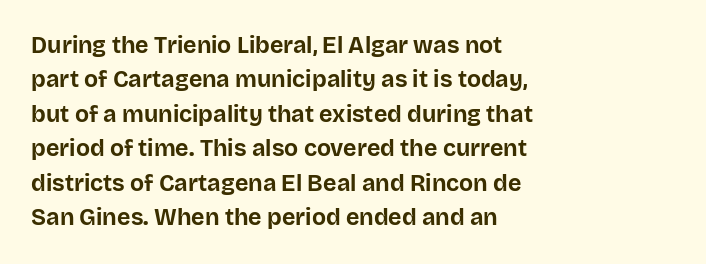
Is the letter spacing exaggerated? No — it looks like the ordinary default. Reading down the block, your eye returns to a fixed left position each line. Heavy-handed strokes throughout: this text is bold. Just letters on the line, the space beneath them empty. Baseline-to-baseline distance is the conventional proportion of letter height. A roman cut, with each character standing at attention.
